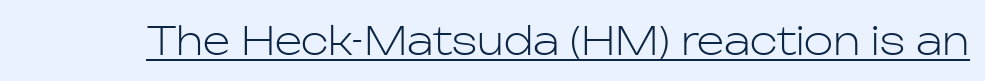
{"serif": "no", "italic": "no", "bold": "no", "weight": "light", "width": "normal", "stroke_contrast": "low", "x_height": "medium", "monospaced": "no", "underline": "yes", "letter_spacing": "normal", "letter_spacing_em": 0.0, "glyph_px": 39}
